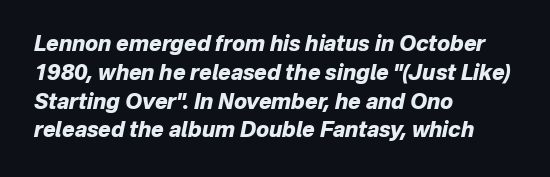
When letters slant like this, we call the style italic. In terms of letterspacing, this is plain default setting. The glyphs have the mass of a bold cut. Quick note: interline space is typical. Leftover space on each line is placed entirely after the last word.
